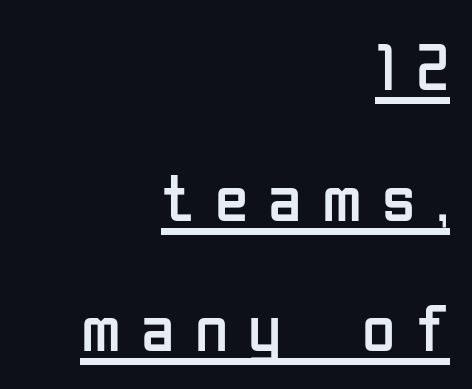
{"serif": "no", "italic": "no", "bold": "no", "weight": "regular", "width": "condensed", "stroke_contrast": "low", "x_height": "medium", "monospaced": "no", "underline": "yes", "align": "right", "line_spacing": "loose", "line_spacing_ratio": 1.92, "letter_spacing": "wide", "letter_spacing_em": 0.3, "glyph_px": 68}
